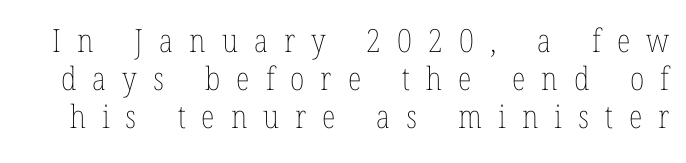
The characters are drawn with everyday or finer stroke widths. Check the space under the baseline: it is left empty. Each letter keeps its own natural width here, so spacing adapts to shape. This is roman type, the default non-slanted kind. The tracking reads as deliberately expanded to a designer's eye.
